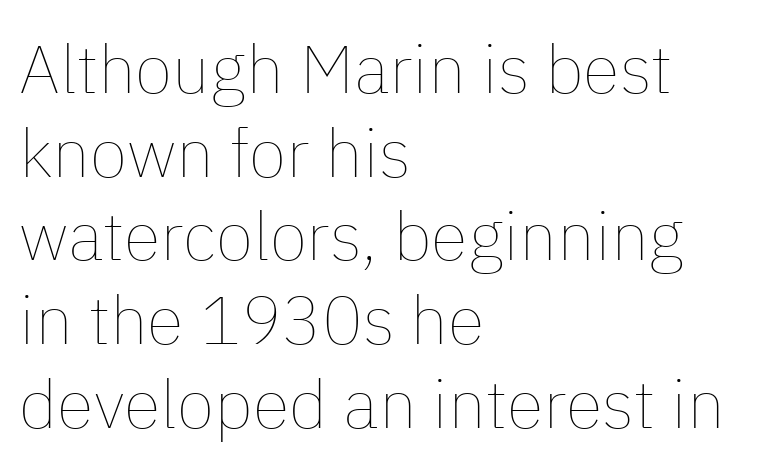
{"italic": "no", "bold": "no", "weight": "thin", "width": "normal", "stroke_contrast": "low", "x_height": "medium", "monospaced": "no", "underline": "no", "align": "left", "line_spacing_ratio": 1.23, "letter_spacing": "normal", "letter_spacing_em": 0.0, "glyph_px": 68}
